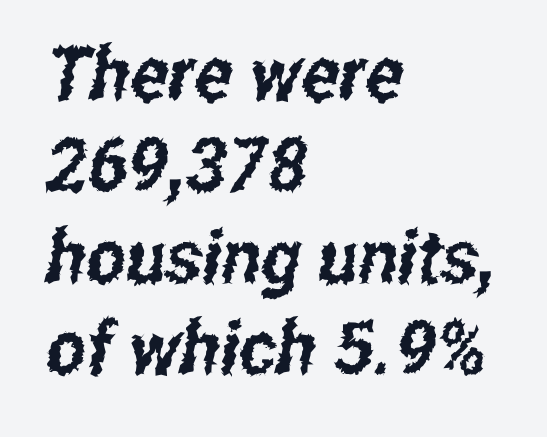
Q: Is the typeface a serif or a sans-serif typeface? A: Sans-serif.
Q: Is the text underlined? A: No.
Q: How is the paragraph aligned? A: Left-aligned.
Q: Is the spacing between letters normal or unusually wide? A: Normal.
Q: Width (condensed, normal, or wide)? A: Condensed.
Q: Stroke contrast? A: Low.
Q: x-height? A: Medium.
Q: Monospaced? A: No.
